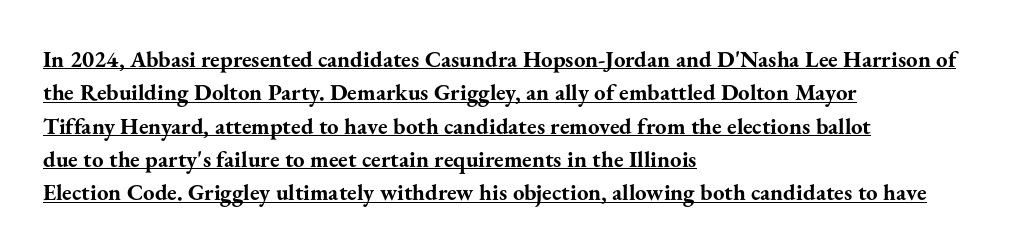
Thick stems and heavy bowls — unmistakably bold. It's the straight-up-and-down kind of type. Students, observe the line beneath the letters — that is underlining. Reading down the column, the eye jumps a familiar distance to each next line.
